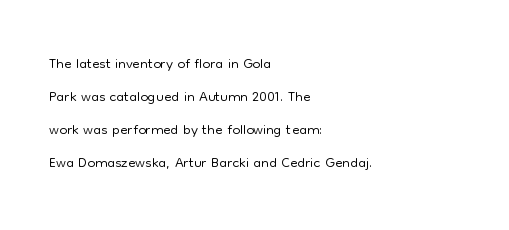
The image shows 22 px text type, upright; set left-aligned, normal line spacing (1.5x), normal letter spacing, not underlined.
